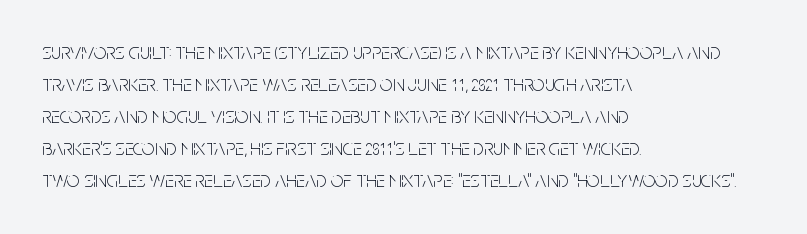
The image shows 22 px text type, upright; set left-aligned, normal line spacing (1.46x), normal letter spacing, not underlined.
